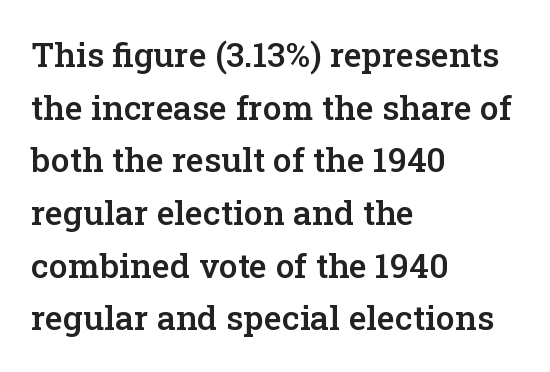
Q: Is the text bold? A: Semi-bold.
Q: Is the text italic (slanted)? A: No, it is upright.
Q: Is the typeface a serif or a sans-serif typeface? A: Serif.
Q: Is the text underlined? A: No.
Q: How is the paragraph aligned? A: Left-aligned.
Q: Is the spacing between letters normal or unusually wide? A: Normal.
Q: Is the spacing between lines tight, normal or loose? A: Normal.
Q: Width (condensed, normal, or wide)? A: Normal.
Q: Stroke contrast? A: Low.
Q: x-height? A: Medium.
Q: Monospaced? A: No.
